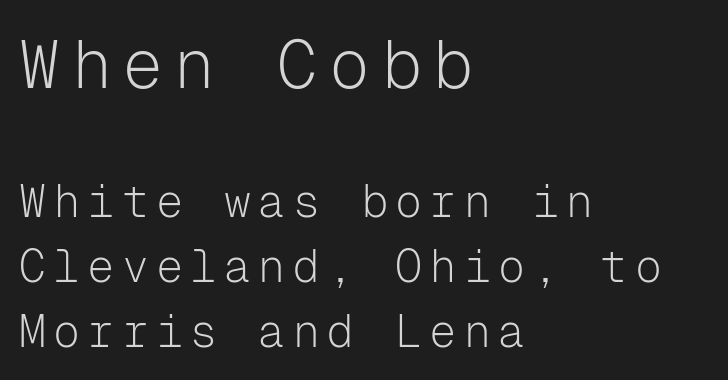
The image shows 68 px light sans-serif type, upright, monospaced; set left-aligned, normal line spacing (1.44x), not underlined; the first (top) block is 1.51x larger; low stroke contrast and a medium x-height.
